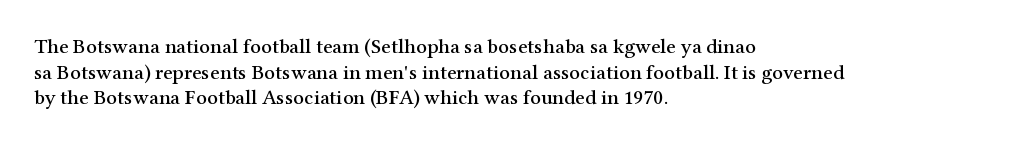
The image shows 21 px text type, upright; set left-aligned, line spacing 1.22x, normal letter spacing, not underlined.
